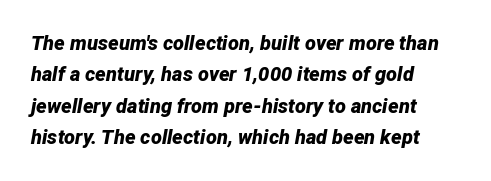
What's the leading like? Ordinary, nothing unusual. Weight check: bold — yes, fully. Visually the block forms a straight wall on the left and a jagged coastline on the right. Default kerning and tracking; the words read as compact shapes. Decoration check: the copy has no underline.
